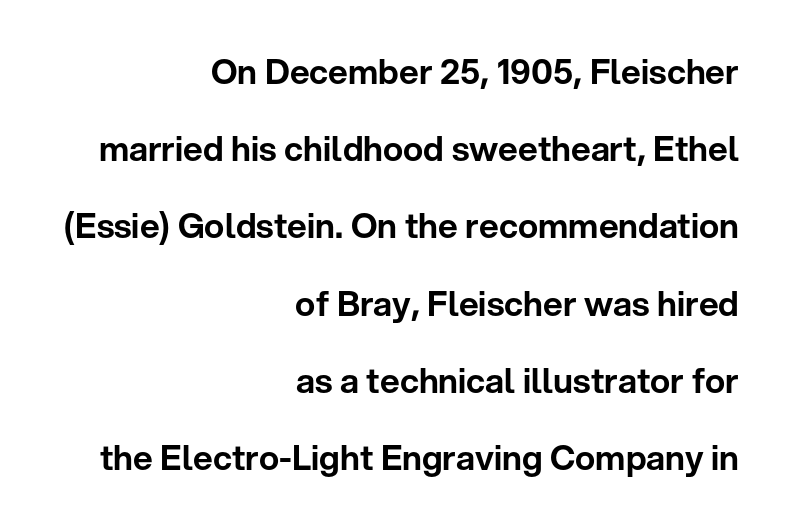
A flush-right, rag-left setting is used for this passage. The type is set solid horizontally, with unmodified tracking. Descenders are the only things crossing below the line. Italic: no, the glyphs are upright roman. The rendering uses natural spacing where letterforms have individual widths.
